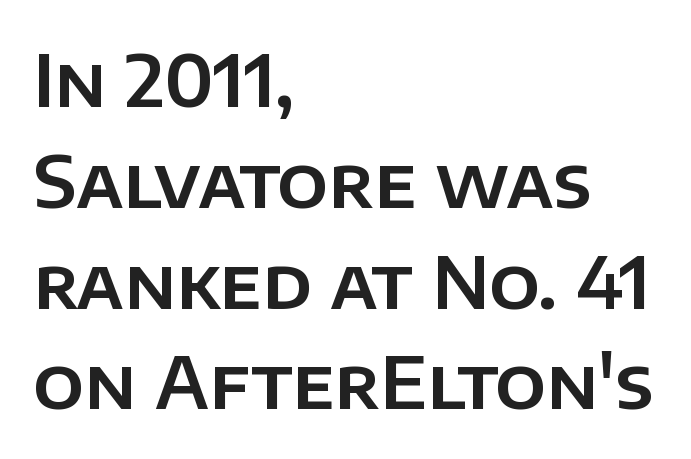
{"serif": "no", "italic": "no", "width": "normal", "stroke_contrast": "low", "x_height": "large", "monospaced": "no", "underline": "no", "align": "left", "line_spacing": "normal", "line_spacing_ratio": 1.42, "letter_spacing": "normal", "letter_spacing_em": 0.0, "glyph_px": 71}
